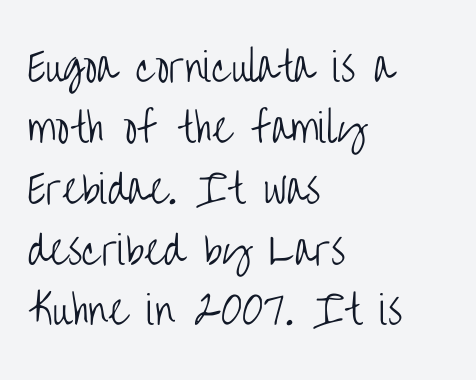
This rendering features lettering with no underline. The designer went with a sans here, leaving each stem footless. The space between consecutive lines is moderate. Leftover space on each line is placed entirely after the last word. Do the characters align in a grid? No, the font is proportional.
